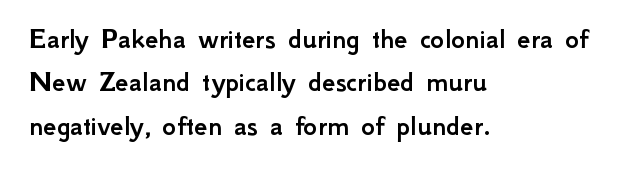
It's the straight-up-and-down kind of type. Stroke terminals: plain, sans-serif. A normal amount of white space separates one row of letters from the next. If you drew a ruler down the left edge, every line would touch it.
